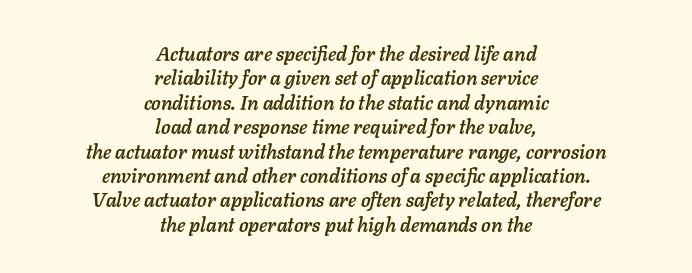
Q: Is the text italic (slanted)? A: Yes, it leans right by about 11 degrees.
Q: Is the text underlined? A: No.
Q: How is the paragraph aligned? A: Centered.
Q: Is the spacing between letters normal or unusually wide? A: Normal.
